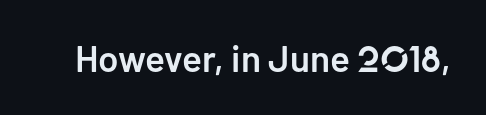
Q: Is the text bold? A: Semi-bold.
Q: Is the text italic (slanted)? A: No, it is upright.
Q: Is the typeface a serif or a sans-serif typeface? A: Sans-serif.
Q: Is the text underlined? A: No.
Q: Is the spacing between letters normal or unusually wide? A: Normal.
Q: Width (condensed, normal, or wide)? A: Normal.
Q: Stroke contrast? A: Low.
Q: x-height? A: Medium.
Q: Monospaced? A: No.
